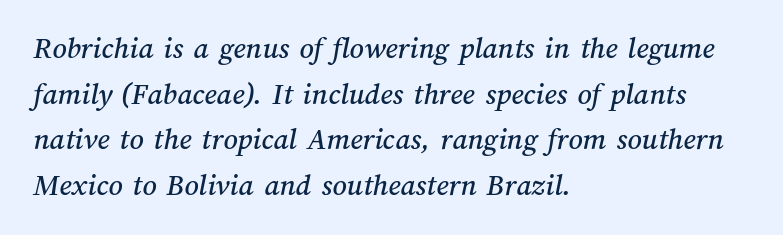
Q: Is the text underlined? A: No.
Q: How is the paragraph aligned? A: Left-aligned.
Q: Is the spacing between letters normal or unusually wide? A: Normal.
Q: Is the spacing between lines tight, normal or loose? A: Normal.
Q: Width (condensed, normal, or wide)? A: Normal.
Q: Stroke contrast? A: Medium.
Q: x-height? A: Medium.
Q: Monospaced? A: No.
